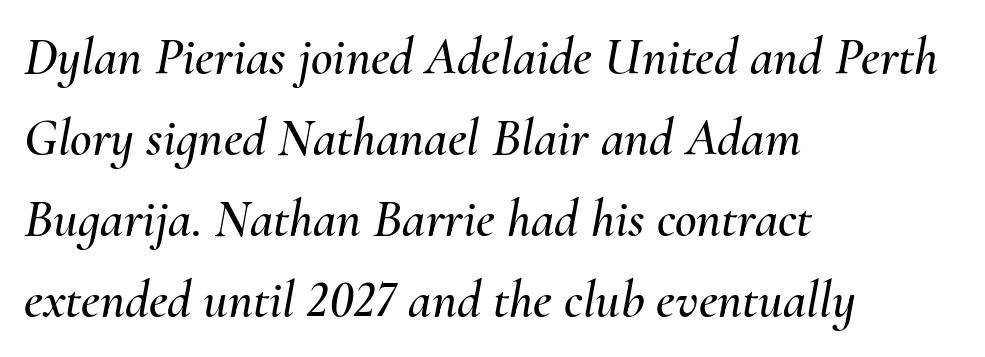
Q: Is the text italic (slanted)? A: Yes, it leans right by about 10 degrees.
Q: Is the text underlined? A: No.
Q: How is the paragraph aligned? A: Left-aligned.
Q: Is the spacing between letters normal or unusually wide? A: Normal.
Q: Is the spacing between lines tight, normal or loose? A: Normal.
Q: Width (condensed, normal, or wide)? A: Normal.
Q: Stroke contrast? A: Medium.
Q: x-height? A: Small.
Q: Monospaced? A: No.
